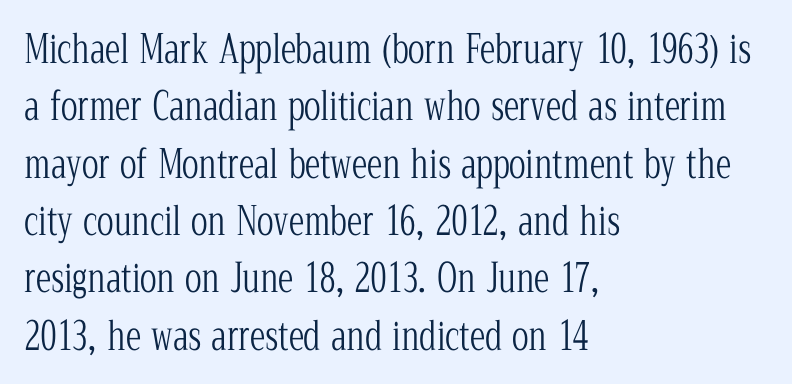
The image shows 39 px light, condensed serif type, upright; set left-aligned, normal line spacing (1.47x), normal letter spacing, not underlined; low stroke contrast and a medium x-height.
